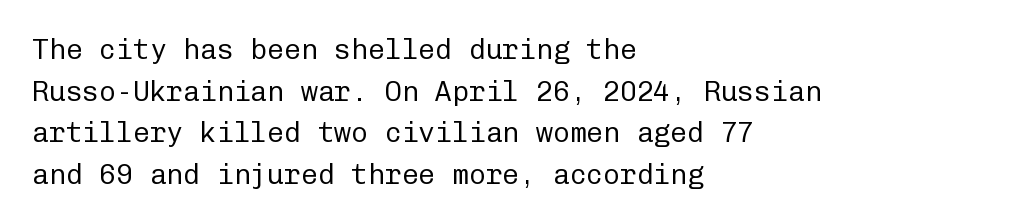
The face used here is a sans, in the tradition of grotesques and geometrics. Bold? No — there's no thickening of the strokes. The type sits square on the baseline with zero lean. Underlining? Definitely not there.
